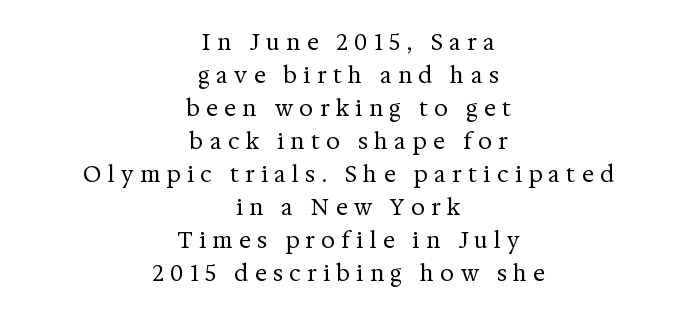
Q: Is the text bold? A: No.
Q: Is the text italic (slanted)? A: No, it is upright.
Q: Is the text underlined? A: No.
Q: How is the paragraph aligned? A: Centered.
Q: Is the spacing between letters normal or unusually wide? A: Unusually wide.
Q: Is the spacing between lines tight, normal or loose? A: Normal.
